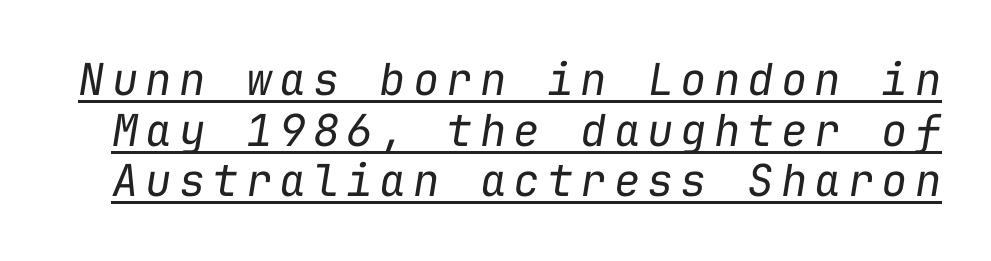
{"italic": "yes", "lean": "right", "slant_degrees": 9, "bold": "no", "weight": "regular", "width": "normal", "stroke_contrast": "low", "x_height": "medium", "monospaced": "yes", "underline": "yes", "line_spacing": "tight", "line_spacing_ratio": 1.15, "glyph_px": 44}
